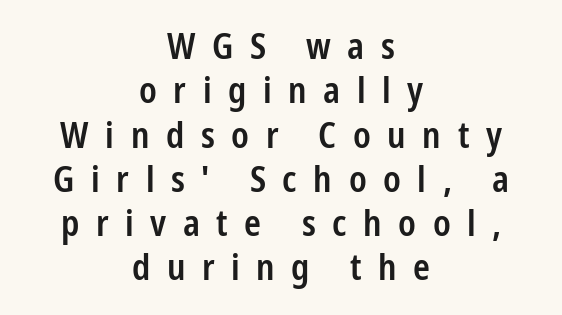
{"serif": "no", "italic": "no", "bold": "semi", "weight": "semibold", "width": "condensed", "stroke_contrast": "low", "x_height": "medium", "monospaced": "no", "underline": "no", "align": "center", "line_spacing_ratio": 1.23, "letter_spacing": "wide", "letter_spacing_em": 0.46, "glyph_px": 36}
